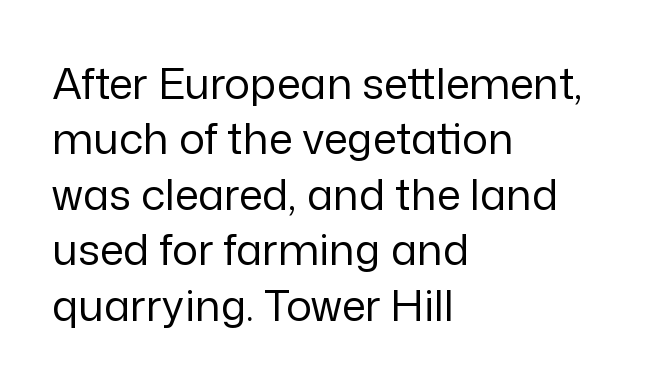
Think of a printed novel: that variable character pitch is what you see here. These lines are composed in type without serifs. Style check: upright. Words float on clear page, feet unadorned. The strokes carry an ordinary text weight at most.
